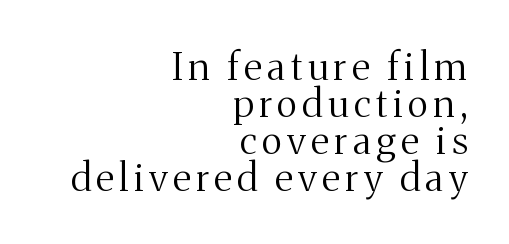
Q: Is the text bold? A: No.
Q: Is the text italic (slanted)? A: No, it is upright.
Q: Is the typeface a serif or a sans-serif typeface? A: Serif.
Q: Is the text underlined? A: No.
Q: How is the paragraph aligned? A: Right-aligned.
Q: Is the spacing between lines tight, normal or loose? A: Tight.
Q: Width (condensed, normal, or wide)? A: Normal.
Q: Stroke contrast? A: Medium.
Q: x-height? A: Medium.
Q: Monospaced? A: No.
